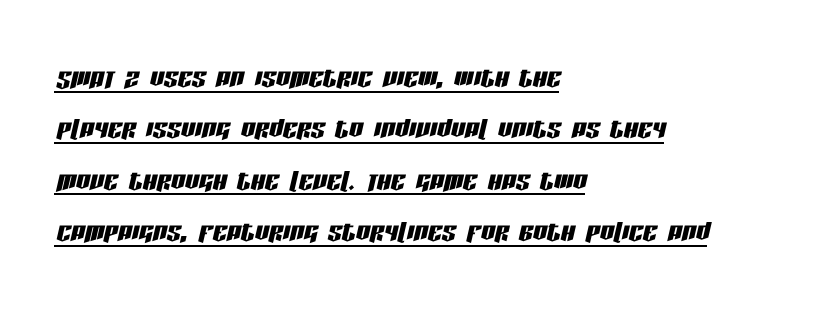
The image shows 35 px condensed type, italic (leaning right); set left-aligned, normal line spacing (1.47x), normal letter spacing, underlined; low stroke contrast and a large x-height.
